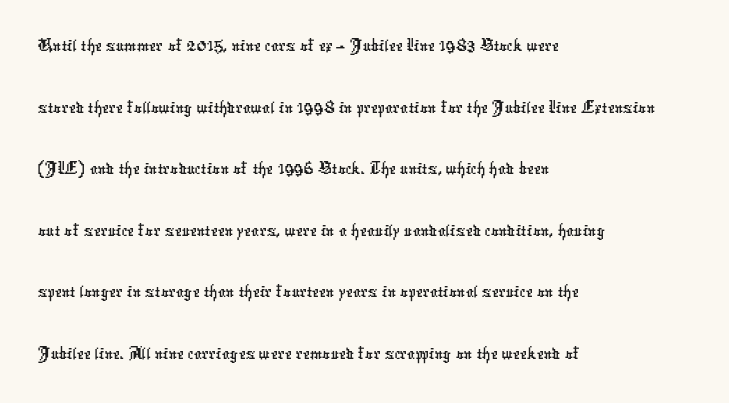
Observe the absence of serifs on each vertical stroke in this sample. The lines are quadded left. How are the letters spaced? Ordinarily, with no added tracking. The strip under each line holds only bare page.
